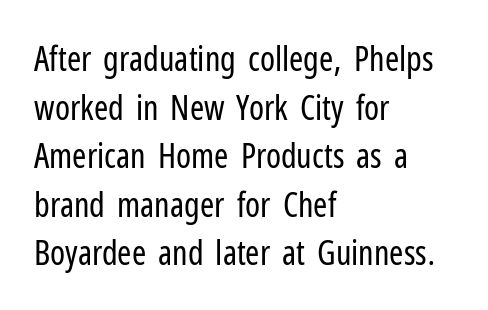
{"serif": "no", "italic": "no", "bold": "no", "weight": "regular", "width": "condensed", "stroke_contrast": "low", "x_height": "medium", "monospaced": "no", "underline": "no", "align": "left", "line_spacing": "normal", "line_spacing_ratio": 1.43, "letter_spacing": "normal", "letter_spacing_em": 0.0, "glyph_px": 34}
